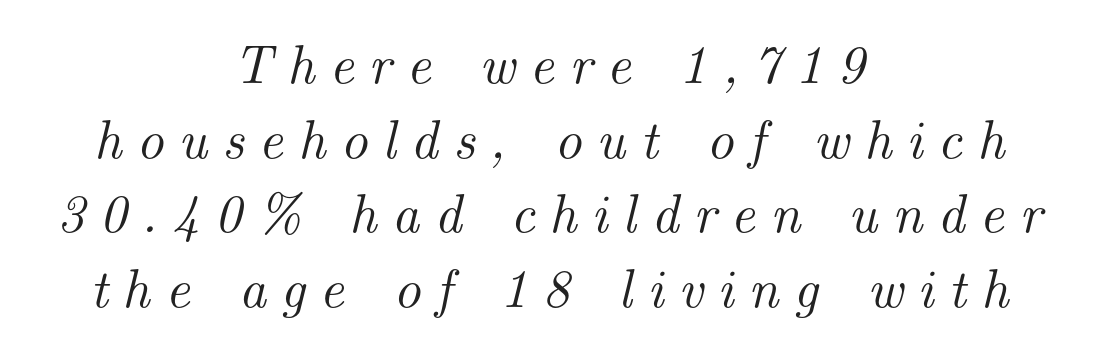
{"serif": "yes", "italic": "yes", "lean": "right", "slant_degrees": 14, "width": "normal", "stroke_contrast": "medium", "x_height": "small", "monospaced": "no", "underline": "no", "align": "center", "line_spacing": "normal", "line_spacing_ratio": 1.38, "letter_spacing": "wide", "letter_spacing_em": 0.27, "glyph_px": 54}
